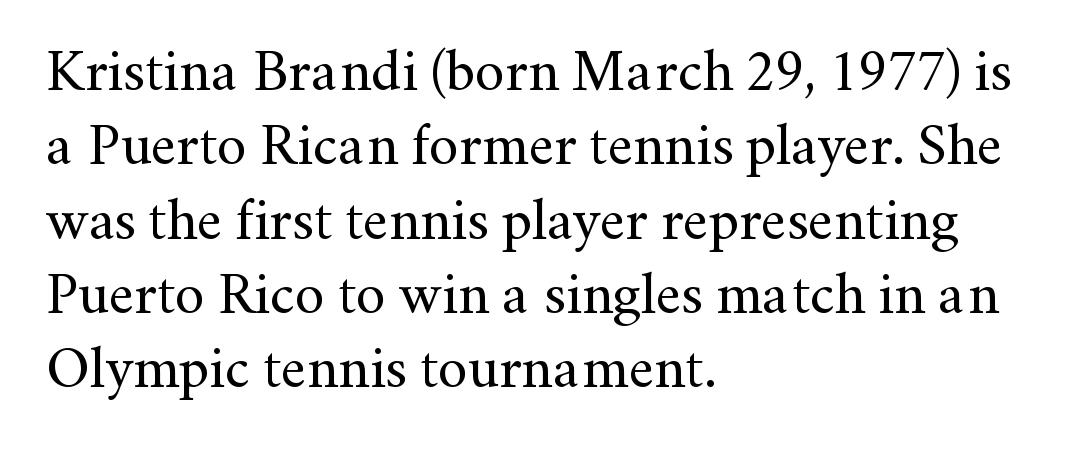
{"serif": "yes", "italic": "no", "bold": "no", "weight": "regular", "width": "normal", "stroke_contrast": "medium", "x_height": "small", "monospaced": "no", "underline": "no", "align": "left", "line_spacing": "normal", "line_spacing_ratio": 1.26, "letter_spacing": "normal", "letter_spacing_em": 0.0, "glyph_px": 59}
